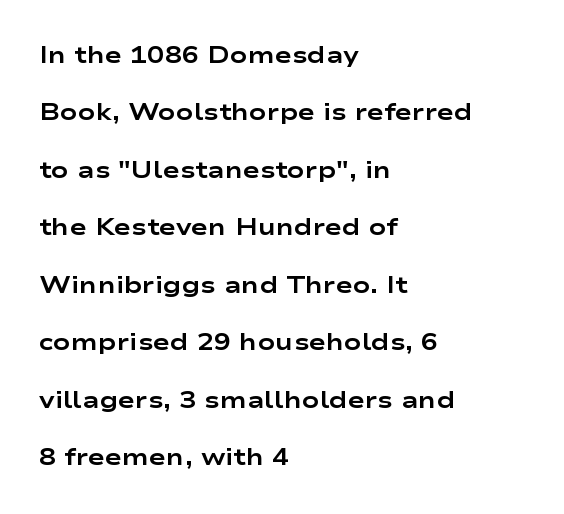
Q: Is the text bold? A: Yes.
Q: Is the text italic (slanted)? A: No, it is upright.
Q: Is the text underlined? A: No.
Q: How is the paragraph aligned? A: Left-aligned.
Q: Is the spacing between letters normal or unusually wide? A: Normal.
Q: Is the spacing between lines tight, normal or loose? A: Loose.
